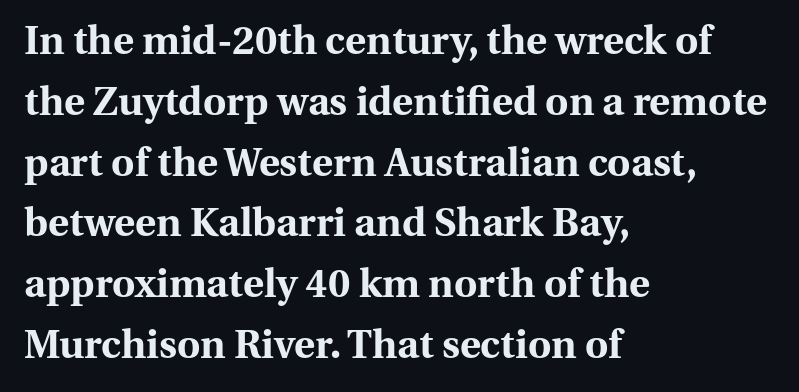
{"serif": "yes", "italic": "no", "bold": "yes", "weight": "bold", "width": "normal", "stroke_contrast": "medium", "x_height": "medium", "monospaced": "no", "underline": "no", "align": "left", "line_spacing": "normal", "line_spacing_ratio": 1.52, "letter_spacing": "normal", "letter_spacing_em": 0.0, "glyph_px": 40}
